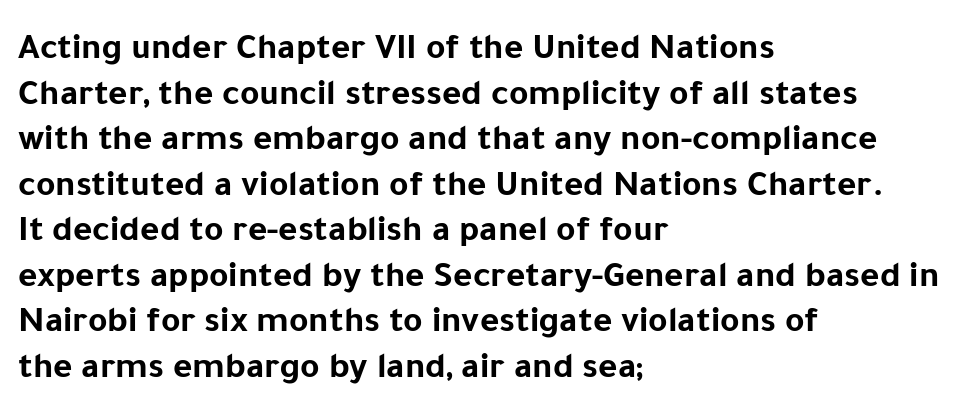
{"serif": "no", "italic": "no", "bold": "yes", "weight": "bold", "width": "normal", "stroke_contrast": "low", "x_height": "medium", "monospaced": "no", "underline": "no", "align": "left", "line_spacing_ratio": 1.23, "letter_spacing": "normal", "letter_spacing_em": 0.0, "glyph_px": 37}
